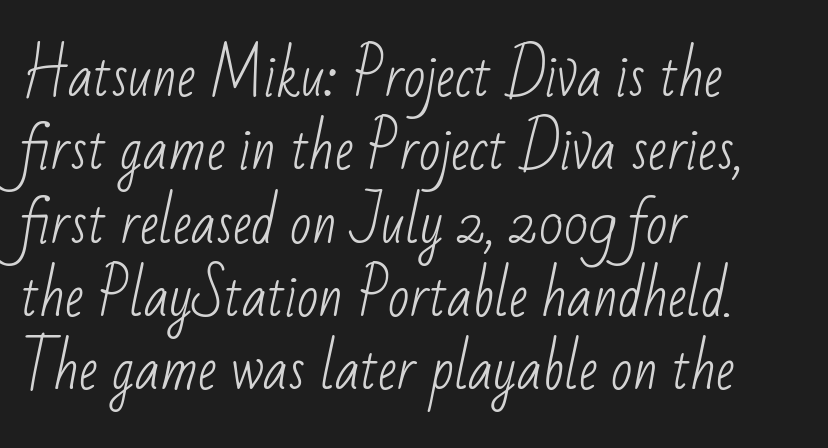
Varying glyph widths throughout — classic text-font behaviour. The horizontal fit of the characters is conventional and even. Every row of glyphs begins at an identical x-position on the left. The rendering shows plain stroke endings on the letterforms — a sans-serif design. This rendering features lettering with no underline. Each stroke keeps to a modest, everyday thickness or less.
